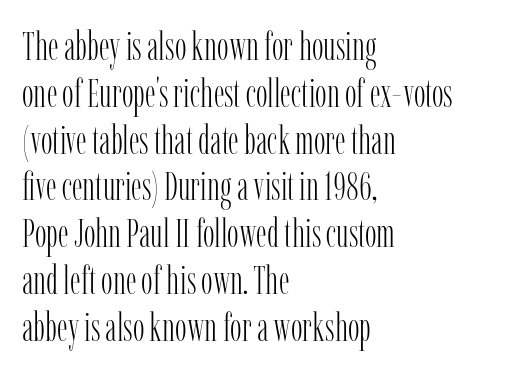
Think standard paragraph weight, or any step lighter than that. Compared with a centered layout, this one pins lines to the left instead. Quick note: not italic, upright. A typesetter would label this face a serif.
